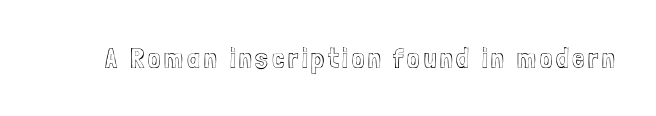
Nobody drew a line under any word here. Think of a printed novel: that variable character pitch is what you see here. Unlike italic type, these characters show no tilt at all.
